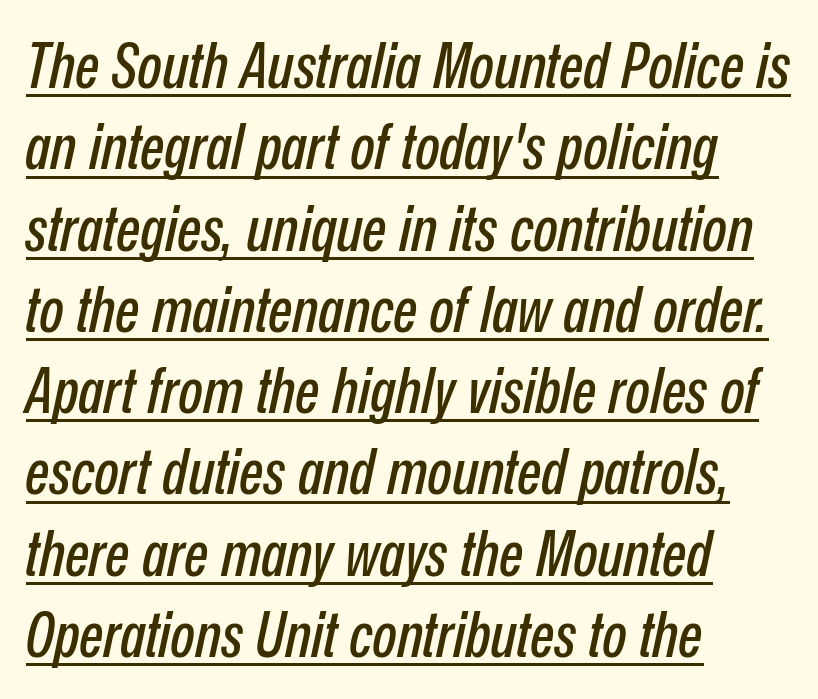
{"italic": "yes", "lean": "right", "slant_degrees": 12, "width": "condensed", "stroke_contrast": "low", "x_height": "medium", "monospaced": "no", "underline": "yes", "align": "left", "line_spacing": "normal", "line_spacing_ratio": 1.27, "letter_spacing": "normal", "letter_spacing_em": 0.0, "glyph_px": 64}
